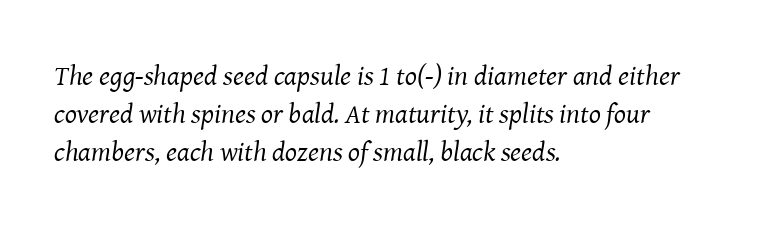
The image shows 28 px regular-weight serif type, italic (leaning right); set left-aligned, normal line spacing (1.35x), normal letter spacing, not underlined; medium stroke contrast and a medium x-height.
